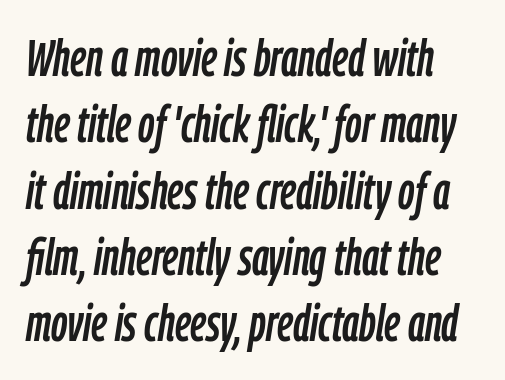
The image shows 51 px condensed type, italic (leaning right); set normal line spacing (1.3x), normal letter spacing, not underlined; low stroke contrast and a medium x-height.
